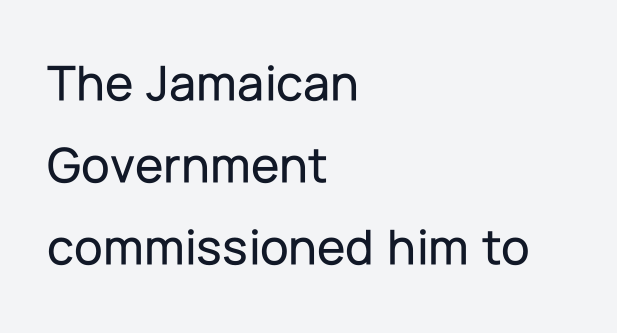
Q: Is the text italic (slanted)? A: No, it is upright.
Q: Is the typeface a serif or a sans-serif typeface? A: Sans-serif.
Q: Is the text underlined? A: No.
Q: How is the paragraph aligned? A: Left-aligned.
Q: Is the spacing between letters normal or unusually wide? A: Normal.
Q: Is the spacing between lines tight, normal or loose? A: Normal.
Q: Width (condensed, normal, or wide)? A: Normal.
Q: Stroke contrast? A: Low.
Q: x-height? A: Medium.
Q: Monospaced? A: No.
